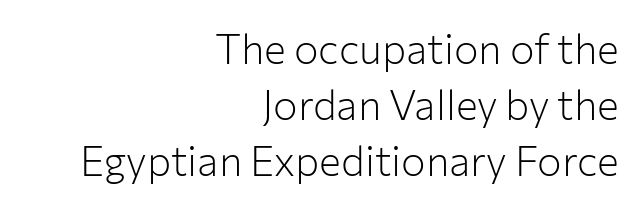
How would I describe the line gaps? Plain and ordinary. Ink coverage per letter is moderate at most. Each letter keeps its own natural width here, so spacing adapts to shape. Quick note: underline off.
